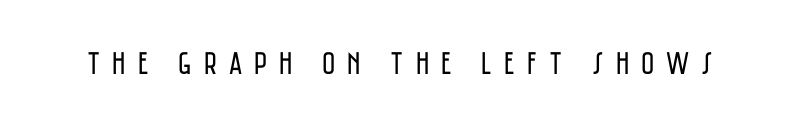
{"serif": "no", "italic": "no", "bold": "no", "weight": "regular", "width": "condensed", "stroke_contrast": "low", "x_height": "large", "monospaced": "no", "underline": "no", "letter_spacing": "wide", "letter_spacing_em": 0.37, "glyph_px": 32}
